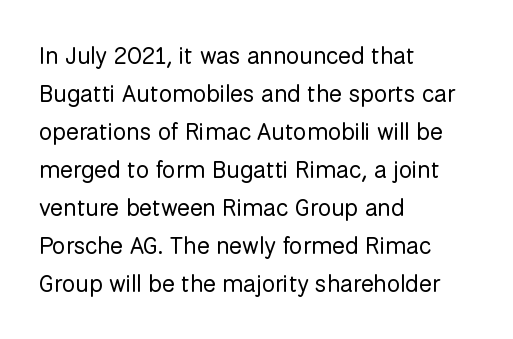
The image shows 24 px text type, upright; set left-aligned, normal line spacing (1.58x), normal letter spacing, not underlined.
